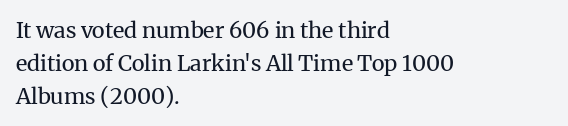
Descender tails drop into unmarked territory. Vertically, the passage feels balanced, rows spaced as you'd expect. The typesetter chose a ragged-right arrangement here. The typography opts for an upright posture over an oblique one. The rendering keeps characters at their native spacing. Stroke mass is kept to a normal reading level or below.
